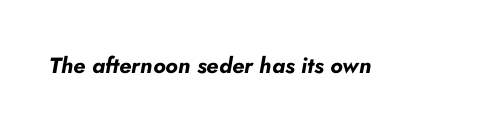
Short note: letters normally spaced. Italic: yes, the glyphs are oblique. Beneath every word, the page is bare. Compared with an ordinary text face, these strokes are far heavier — a full bold.
